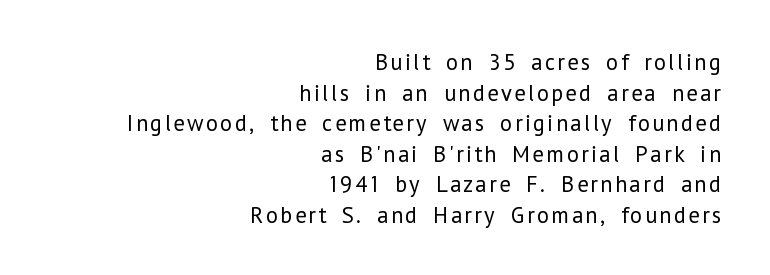
The image shows 23 px text type, upright; set right-aligned, normal line spacing (1.33x), not underlined.
